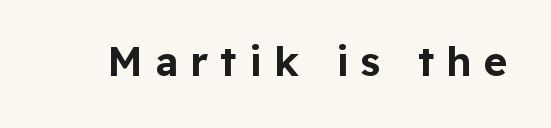
Q: Is the text italic (slanted)? A: No, it is upright.
Q: Is the typeface a serif or a sans-serif typeface? A: Sans-serif.
Q: Is the text underlined? A: No.
Q: Is the spacing between letters normal or unusually wide? A: Unusually wide.
Q: Width (condensed, normal, or wide)? A: Normal.
Q: Stroke contrast? A: Low.
Q: x-height? A: Medium.
Q: Monospaced? A: No.
